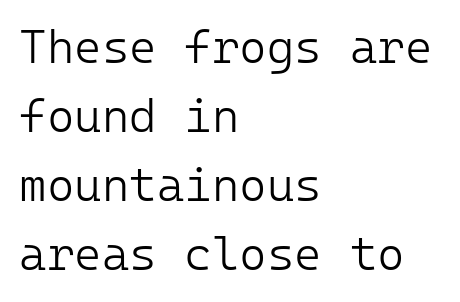
Q: Is the text bold? A: No.
Q: Is the text italic (slanted)? A: No, it is upright.
Q: Is the typeface a serif or a sans-serif typeface? A: Sans-serif.
Q: Is the text underlined? A: No.
Q: How is the paragraph aligned? A: Left-aligned.
Q: Is the spacing between letters normal or unusually wide? A: Normal.
Q: Is the spacing between lines tight, normal or loose? A: Normal.
Q: Width (condensed, normal, or wide)? A: Normal.
Q: Stroke contrast? A: Low.
Q: x-height? A: Medium.
